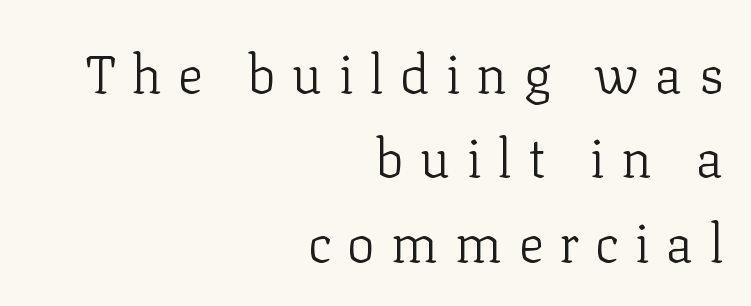
{"serif": "yes", "italic": "no", "bold": "no", "weight": "light", "width": "normal", "stroke_contrast": "low", "x_height": "medium", "monospaced": "no", "underline": "no", "align": "right", "line_spacing": "normal", "line_spacing_ratio": 1.59, "letter_spacing": "wide", "letter_spacing_em": 0.3, "glyph_px": 53}
